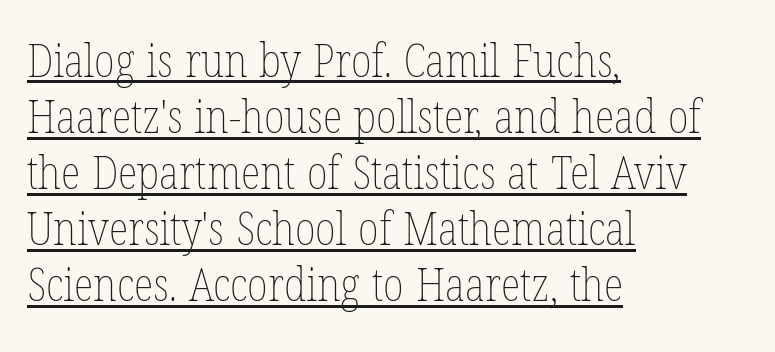
Character widths vary here, with narrow letters taking less room than wide ones. Every word sits above its own underline. The paragraph has a hard left edge and a soft right edge. The cut favours lightness, reaching ordinary text weight at its darkest. Nothing unusual about the tracking: characters are spaced as the font intends. The lettering stays uniformly vertical, giving the passage a roman look.
